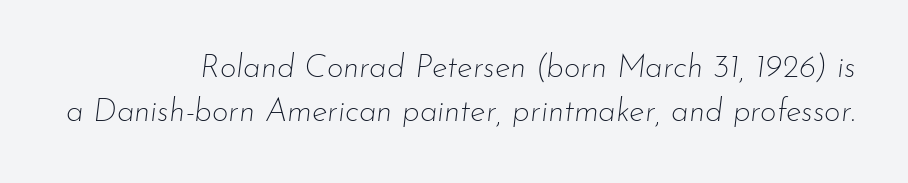
Q: Is the text bold? A: No.
Q: Is the text italic (slanted)? A: Yes, it leans right by about 7 degrees.
Q: Is the text underlined? A: No.
Q: How is the paragraph aligned? A: Right-aligned.
Q: Is the spacing between letters normal or unusually wide? A: Normal.
Q: Is the spacing between lines tight, normal or loose? A: Normal.
Q: Width (condensed, normal, or wide)? A: Normal.
Q: Stroke contrast? A: Low.
Q: x-height? A: Small.
Q: Monospaced? A: No.
